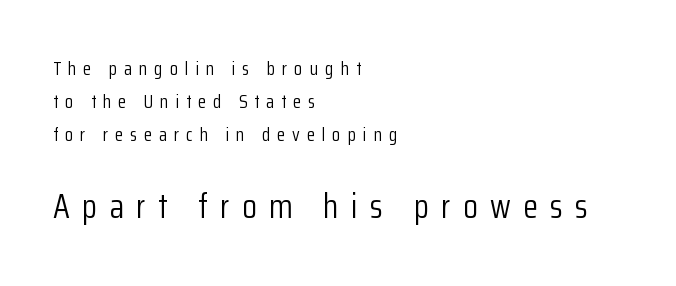
Q: Is the text bold? A: No.
Q: Is the text italic (slanted)? A: No, it is upright.
Q: Is the typeface a serif or a sans-serif typeface? A: Sans-serif.
Q: Is the text underlined? A: No.
Q: How is the paragraph aligned? A: Left-aligned.
Q: Is the spacing between letters normal or unusually wide? A: Unusually wide.
Q: Which block of text is set in a larger size, the first (top) or the second (bottom)? A: The second (bottom) one.
Q: Width (condensed, normal, or wide)? A: Condensed.
Q: Stroke contrast? A: Low.
Q: x-height? A: Medium.
Q: Monospaced? A: No.
